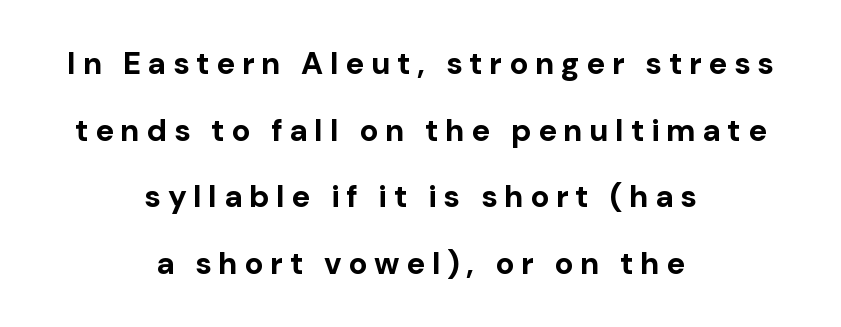
Centered paragraph, ragged on both sides. The letterforms stand isolated, each surrounded by extra space. The strip under each line holds only bare page. Each new line begins a long way beneath the previous one.
